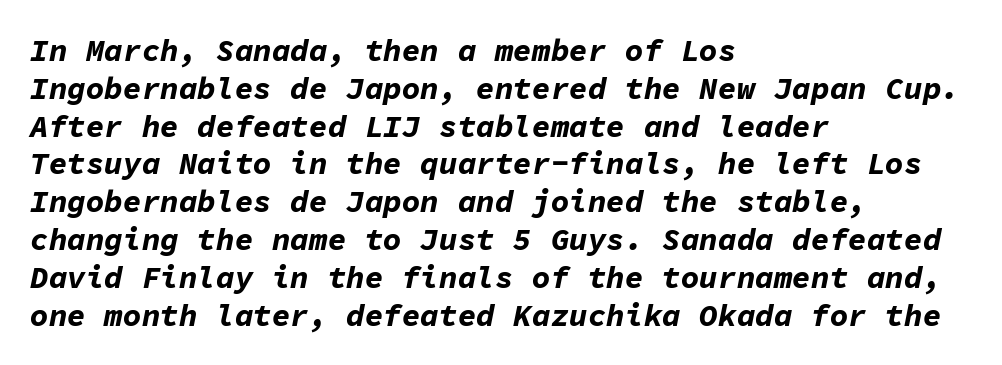
The string is rendered with underlining switched off. Each word holds together tightly as a unit, with standard inter-letter gaps. Italic: yes, the glyphs are oblique. The text block is weighted toward the left margin, trailing off unevenly rightward. The glyphs have the mass of a bold cut. The face used here is monospaced, like something from a code editor.
